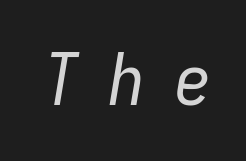
{"italic": "yes", "lean": "right", "slant_degrees": 9, "bold": "no", "weight": "regular", "width": "condensed", "stroke_contrast": "low", "x_height": "medium", "monospaced": "yes", "underline": "no", "letter_spacing": "wide", "letter_spacing_em": 0.42, "glyph_px": 72}
